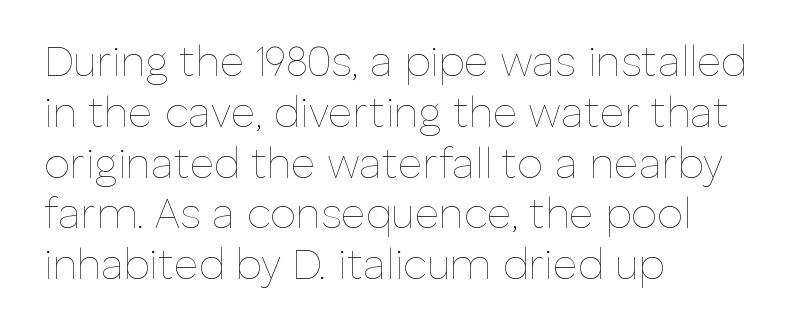
Q: Is the text bold? A: No.
Q: Is the text italic (slanted)? A: No, it is upright.
Q: Is the text underlined? A: No.
Q: How is the paragraph aligned? A: Left-aligned.
Q: Is the spacing between letters normal or unusually wide? A: Normal.
Q: Width (condensed, normal, or wide)? A: Normal.
Q: Stroke contrast? A: Low.
Q: x-height? A: Medium.
Q: Monospaced? A: No.
